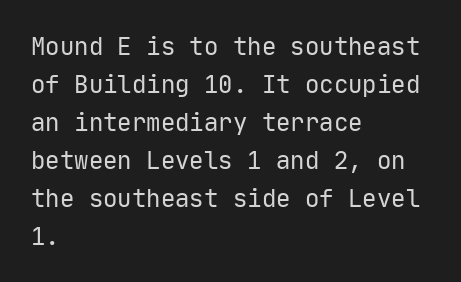
Q: Is the text bold? A: No.
Q: Is the text italic (slanted)? A: No, it is upright.
Q: Is the text underlined? A: No.
Q: How is the paragraph aligned? A: Left-aligned.
Q: Is the spacing between letters normal or unusually wide? A: Normal.
Q: Is the spacing between lines tight, normal or loose? A: Normal.
